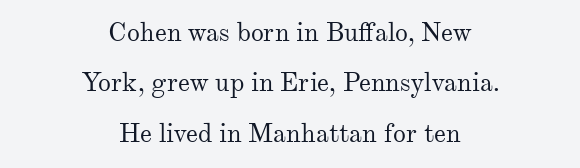
Q: Is the text bold? A: No.
Q: Is the text italic (slanted)? A: No, it is upright.
Q: Is the text underlined? A: No.
Q: How is the paragraph aligned? A: Centered.
Q: Is the spacing between letters normal or unusually wide? A: Normal.
Q: Is the spacing between lines tight, normal or loose? A: Loose.
